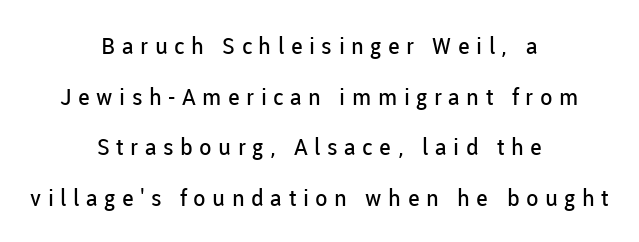
{"italic": "no", "bold": "no", "underline": "no", "align": "center", "line_spacing": "loose", "line_spacing_ratio": 2.2, "letter_spacing": "wide", "letter_spacing_em": 0.28, "glyph_px": 23}
